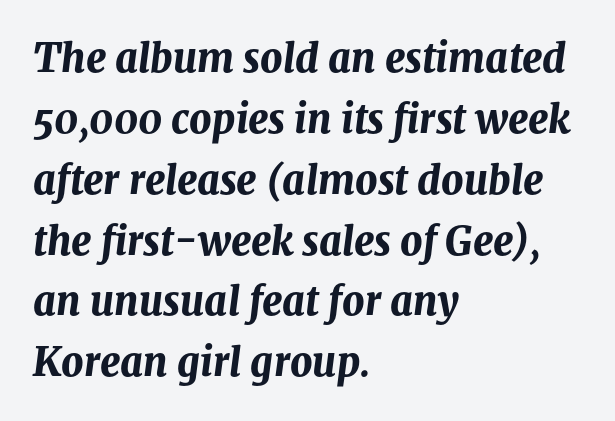
The image shows 39 px bold type, italic (leaning right); set left-aligned, normal line spacing (1.56x), normal letter spacing, not underlined; medium stroke contrast and a medium x-height.
